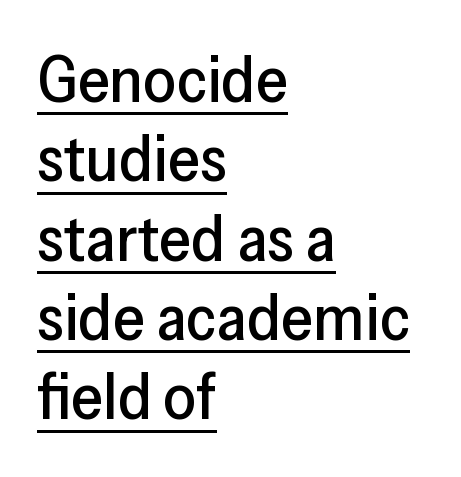
The glyphs are accompanied by a horizontal stroke just below them. The letterforms sit shoulder to shoulder at normal distance. Line starts are locked; line ends wander. This sample has the flowing, uneven cadence of proportional lettering. No feet cap the strokes, marking this as sans-serif type.
